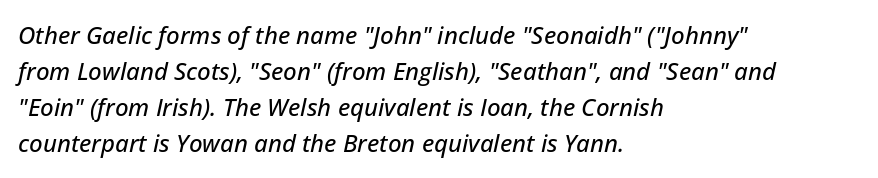
The image shows 24 px text type, italic (leaning right); set left-aligned, normal line spacing (1.5x), normal letter spacing, not underlined.
